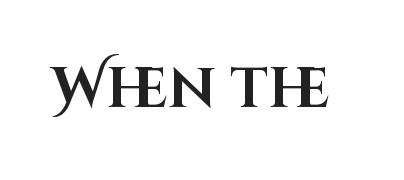
Q: Is the text bold? A: Yes.
Q: Is the text italic (slanted)? A: No, it is upright.
Q: Is the typeface a serif or a sans-serif typeface? A: Sans-serif.
Q: Is the text underlined? A: No.
Q: Is the spacing between letters normal or unusually wide? A: Normal.
Q: Width (condensed, normal, or wide)? A: Normal.
Q: Stroke contrast? A: High.
Q: x-height? A: Large.
Q: Monospaced? A: No.
